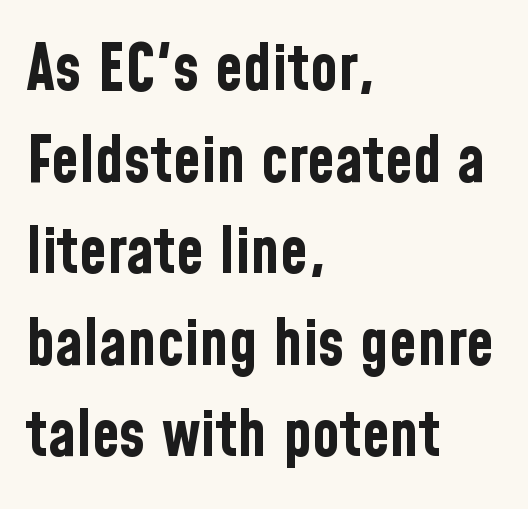
{"serif": "no", "italic": "no", "bold": "yes", "weight": "bold", "width": "condensed", "stroke_contrast": "low", "x_height": "medium", "monospaced": "no", "underline": "no", "align": "left", "line_spacing": "normal", "line_spacing_ratio": 1.43, "letter_spacing": "normal", "letter_spacing_em": 0.0, "glyph_px": 64}
